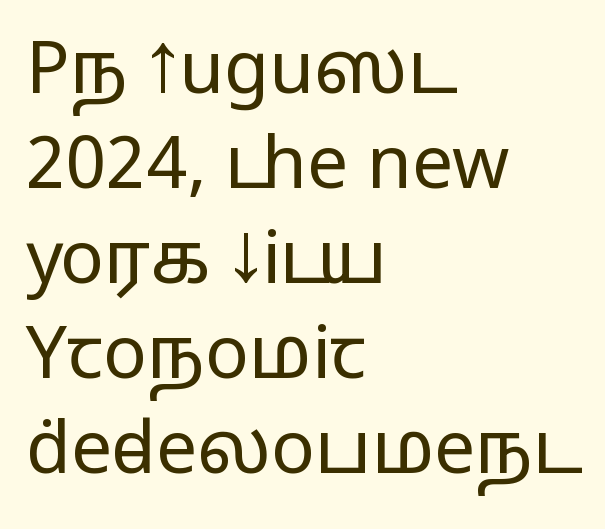
The image shows 73 px regular-weight, wide sans-serif type, upright; set left-aligned, normal line spacing (1.3x), normal letter spacing, not underlined; low stroke contrast and a medium x-height.
